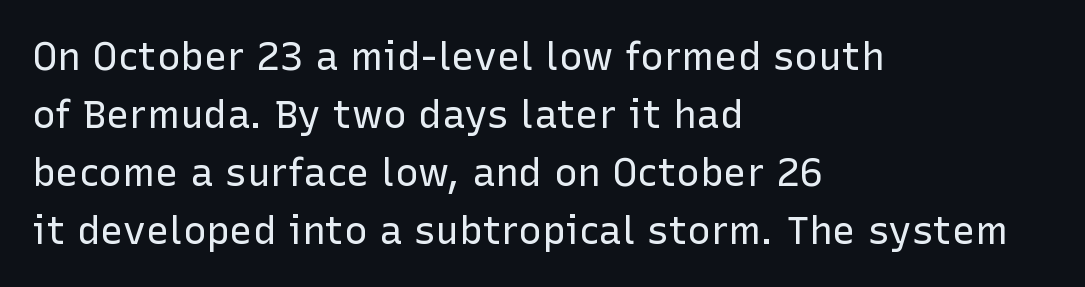
No feet cap the strokes, marking this as sans-serif type. Stroke mass is kept to a normal reading level or below. Vertically, the passage feels balanced, rows spaced as you'd expect. Students, note that the glyphs here touch the page at normal intervals. Looks like regular typesetting: each glyph gets only the width it needs. This rendering features lettering with no underline.
